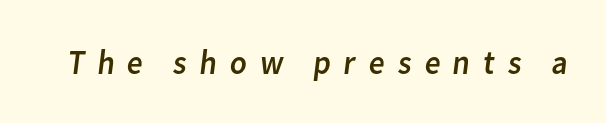
Q: Is the text bold? A: No.
Q: Is the typeface a serif or a sans-serif typeface? A: Sans-serif.
Q: Is the text underlined? A: No.
Q: Is the spacing between letters normal or unusually wide? A: Unusually wide.
Q: Width (condensed, normal, or wide)? A: Normal.
Q: Stroke contrast? A: Low.
Q: x-height? A: Medium.
Q: Monospaced? A: No.
